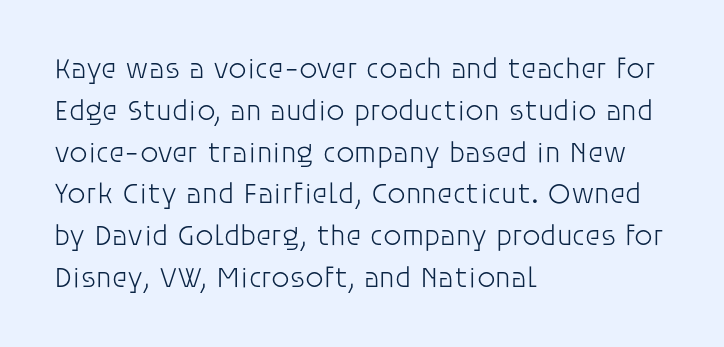
The image shows 29 px light sans-serif type, upright; set left-aligned, normal line spacing (1.44x), normal letter spacing, not underlined; low stroke contrast and a large x-height.
